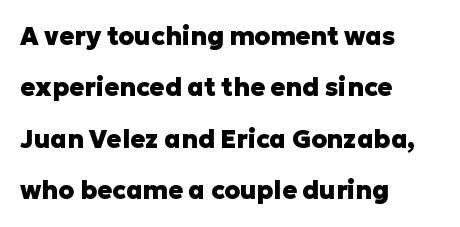
The image shows 25 px bold type, upright; set left-aligned, loose line spacing (2.06x), normal letter spacing, not underlined.
